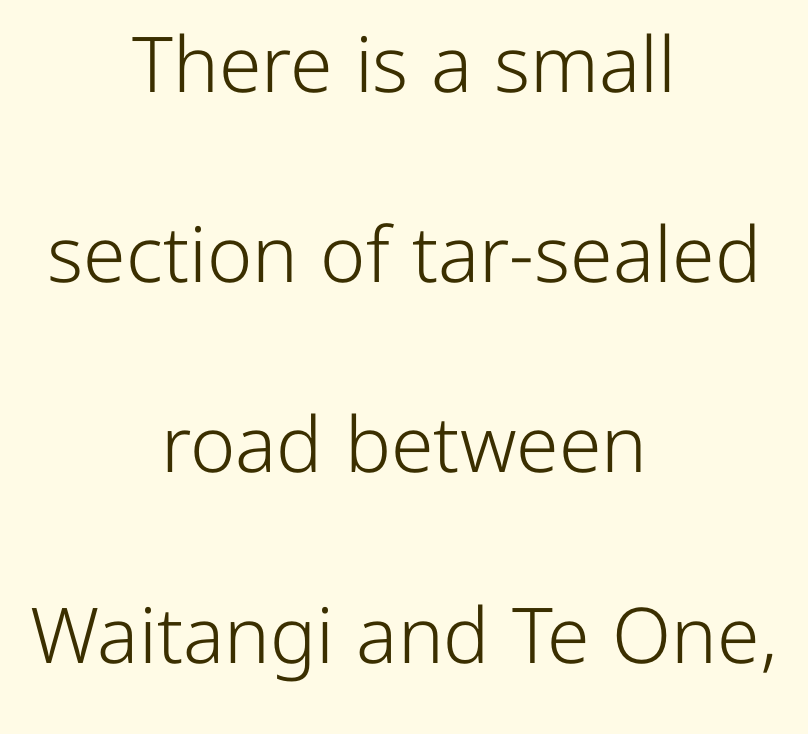
Q: Is the text bold? A: No.
Q: Is the text italic (slanted)? A: No, it is upright.
Q: Is the typeface a serif or a sans-serif typeface? A: Sans-serif.
Q: Is the text underlined? A: No.
Q: How is the paragraph aligned? A: Centered.
Q: Is the spacing between letters normal or unusually wide? A: Normal.
Q: Is the spacing between lines tight, normal or loose? A: Loose.
Q: Width (condensed, normal, or wide)? A: Normal.
Q: Stroke contrast? A: Low.
Q: x-height? A: Medium.
Q: Monospaced? A: No.
